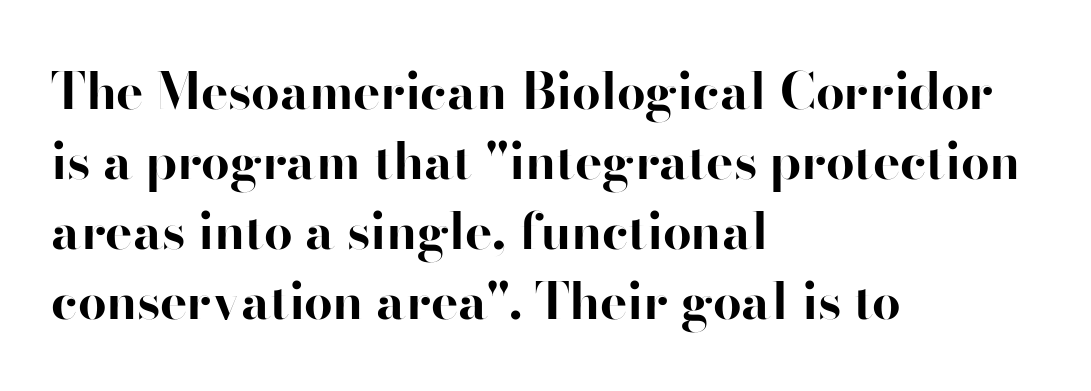
{"serif": "no", "italic": "no", "bold": "yes", "weight": "bold", "width": "normal", "stroke_contrast": "high", "x_height": "small", "monospaced": "no", "underline": "no", "align": "left", "line_spacing": "normal", "line_spacing_ratio": 1.37, "letter_spacing": "normal", "letter_spacing_em": 0.0, "glyph_px": 51}
